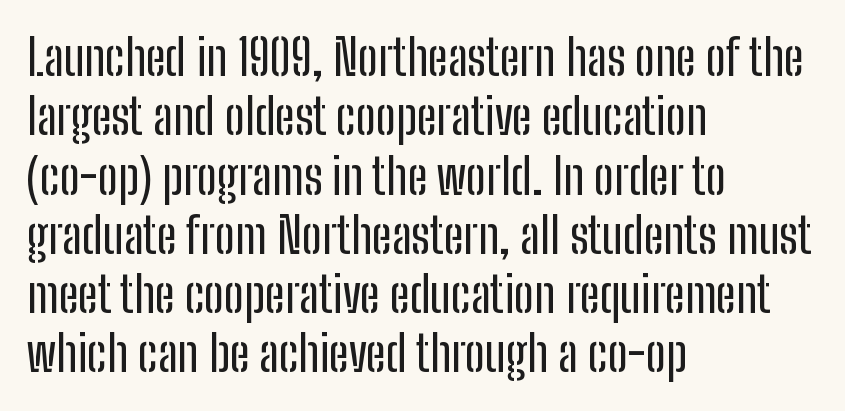
The image shows 49 px condensed sans-serif type, upright; set left-aligned, line spacing 1.21x, normal letter spacing, not underlined; low stroke contrast and a medium x-height.
